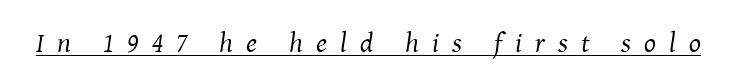
You can see a thin bar hugging the bottom of the glyphs. The letters look calm and open, with moderate or lighter stems. Think of a printed novel: that variable character pitch is what you see here. The rendering shows small feet on the letterforms — a serif design. Short note: letters widely spaced. Every character sits at an angle, as italics do.
